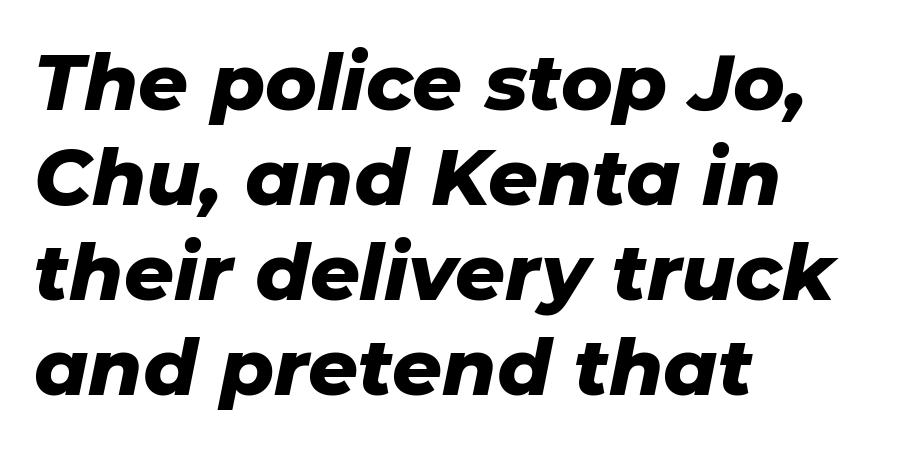
Q: Is the text bold? A: Yes.
Q: Is the text italic (slanted)? A: Yes, it leans right by about 11 degrees.
Q: Is the text underlined? A: No.
Q: How is the paragraph aligned? A: Left-aligned.
Q: Is the spacing between letters normal or unusually wide? A: Normal.
Q: Width (condensed, normal, or wide)? A: Normal.
Q: Stroke contrast? A: Low.
Q: x-height? A: Medium.
Q: Monospaced? A: No.
